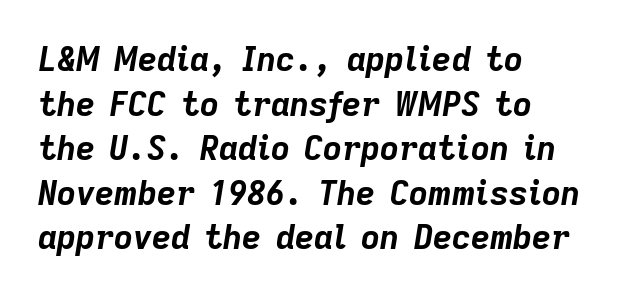
{"italic": "yes", "lean": "right", "slant_degrees": 9, "bold": "yes", "weight": "bold", "width": "normal", "stroke_contrast": "low", "x_height": "medium", "monospaced": "no", "underline": "no", "align": "left", "line_spacing": "normal", "line_spacing_ratio": 1.35, "letter_spacing": "normal", "letter_spacing_em": 0.0, "glyph_px": 33}
